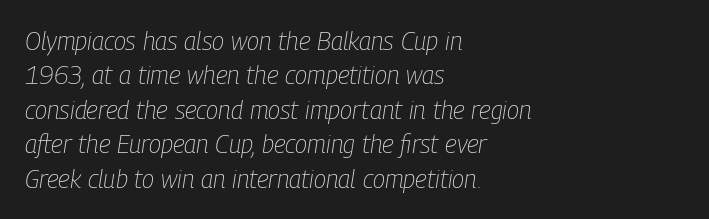
{"italic": "yes", "lean": "right", "slant_degrees": 9, "bold": "no", "underline": "no", "align": "left", "line_spacing": "normal", "line_spacing_ratio": 1.38, "letter_spacing": "normal", "letter_spacing_em": 0.0, "glyph_px": 25}
